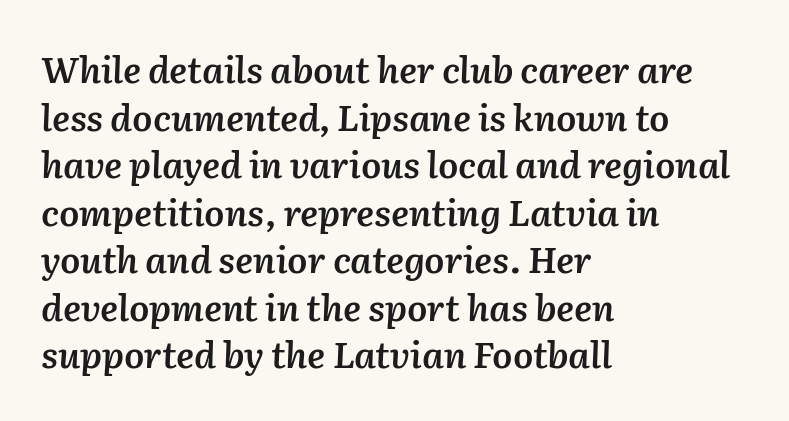
Observe the lean: these are italic letterforms. What weight is shown? A semibold, between regular and bold. The designer left line spacing at the default. Is this a fixed-width face? No — the glyphs have proportional, varying widths. Underline: absent. The gaps between neighbouring characters are ordinary and unremarkable.
